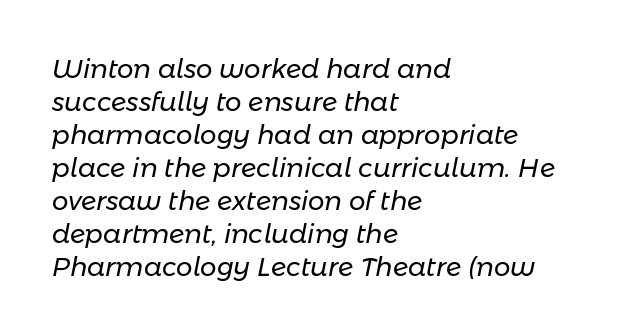
{"italic": "yes", "lean": "right", "slant_degrees": 11, "bold": "no", "underline": "no", "align": "left", "line_spacing": "normal", "line_spacing_ratio": 1.27, "letter_spacing": "normal", "letter_spacing_em": 0.0, "glyph_px": 26}
